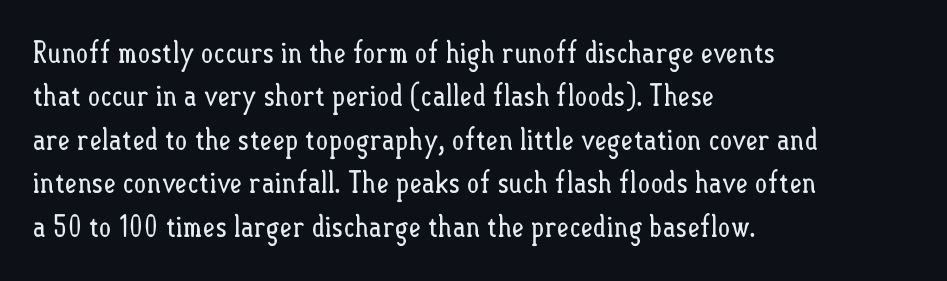
Q: Is the text bold? A: No.
Q: Is the text italic (slanted)? A: No, it is upright.
Q: Is the text underlined? A: No.
Q: How is the paragraph aligned? A: Left-aligned.
Q: Is the spacing between letters normal or unusually wide? A: Normal.
Q: Is the spacing between lines tight, normal or loose? A: Normal.
Q: Width (condensed, normal, or wide)? A: Condensed.
Q: Stroke contrast? A: Low.
Q: x-height? A: Small.
Q: Monospaced? A: No.
